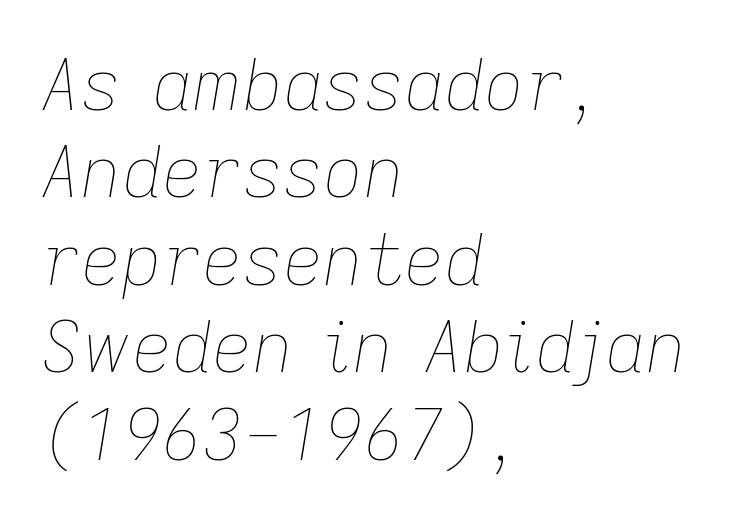
The image shows 70 px thin type, italic (leaning right); set left-aligned, normal line spacing (1.25x), normal letter spacing, not underlined; low stroke contrast and a medium x-height.
